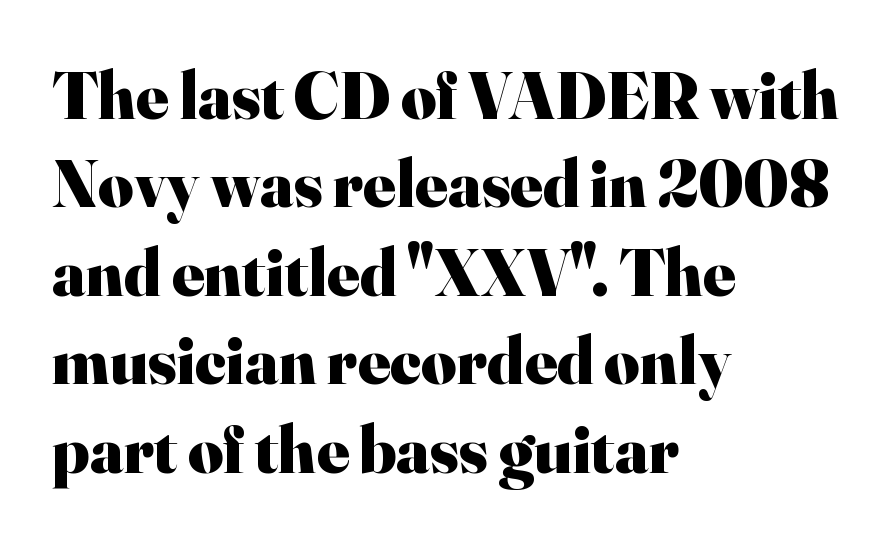
The image shows 68 px heavy serif type, upright; set left-aligned, normal line spacing (1.3x), normal letter spacing, not underlined; high stroke contrast and a small x-height.
